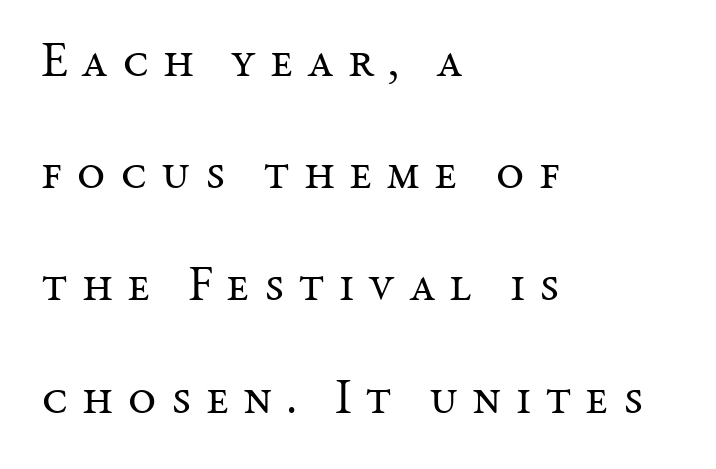
The image shows 49 px regular-weight serif type, upright; set left-aligned, loose line spacing (2.29x), unusually wide letter spacing (+0.28 em), not underlined; medium stroke contrast and a medium x-height.
